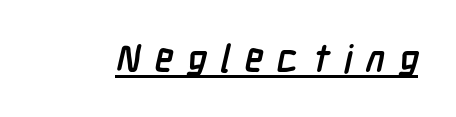
Spacing verdict: proportional, widths tailored to each character. The typesetter has applied underlining to the passage shown. Observe the wide spacing: letters keep a clear distance from each other. The rendering shows plain stroke endings on the letterforms — a sans-serif design.
